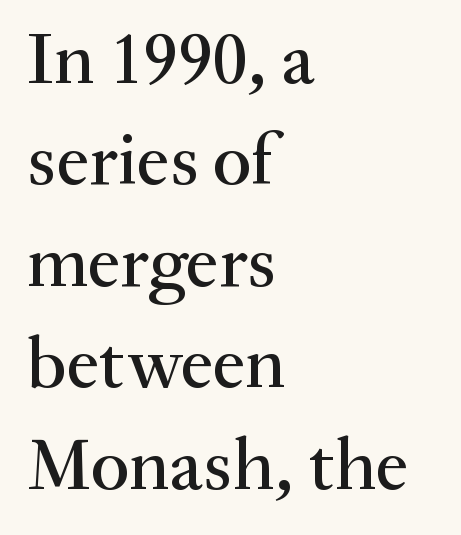
Plain, unruled lines of type. Does the type have serifs? Yes, each stem ends in a small foot. The lines sit at an ordinary, default distance from one another. You could call the tracking neutral — neither tight nor loose. Think of a printed novel: that variable character pitch is what you see here. Characters remain perfectly vertical along every line.
